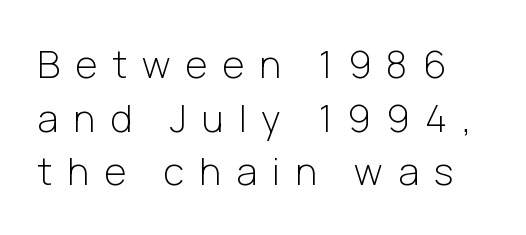
Q: Is the text bold? A: No.
Q: Is the text italic (slanted)? A: No, it is upright.
Q: Is the typeface a serif or a sans-serif typeface? A: Sans-serif.
Q: Is the text underlined? A: No.
Q: Is the spacing between letters normal or unusually wide? A: Unusually wide.
Q: Is the spacing between lines tight, normal or loose? A: Normal.
Q: Width (condensed, normal, or wide)? A: Normal.
Q: Stroke contrast? A: Low.
Q: x-height? A: Medium.
Q: Monospaced? A: No.
